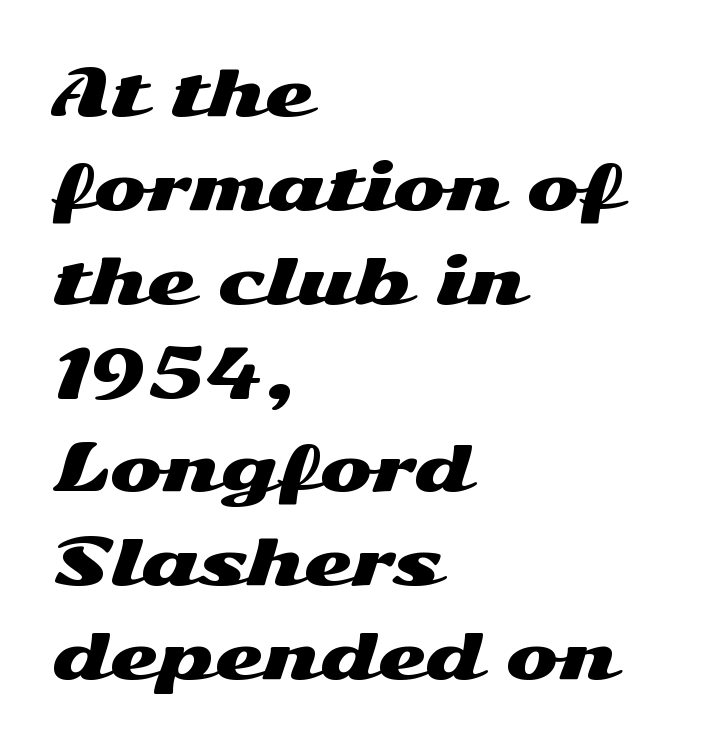
Q: Is the text italic (slanted)? A: Yes.
Q: Is the typeface a serif or a sans-serif typeface? A: Sans-serif.
Q: Is the text underlined? A: No.
Q: How is the paragraph aligned? A: Left-aligned.
Q: Is the spacing between letters normal or unusually wide? A: Normal.
Q: Is the spacing between lines tight, normal or loose? A: Normal.
Q: Width (condensed, normal, or wide)? A: Wide.
Q: Stroke contrast? A: Medium.
Q: x-height? A: Medium.
Q: Monospaced? A: No.
